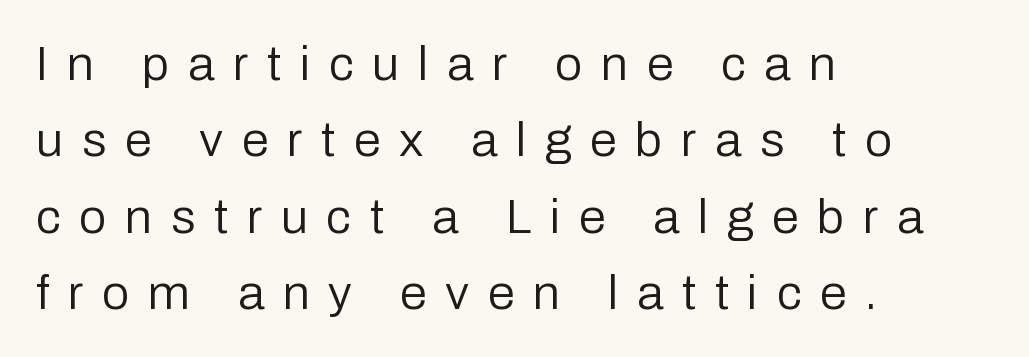
The image shows 49 px regular-weight sans-serif type, upright; set left-aligned, normal line spacing (1.56x), unusually wide letter spacing (+0.38 em), not underlined; low stroke contrast and a medium x-height.
